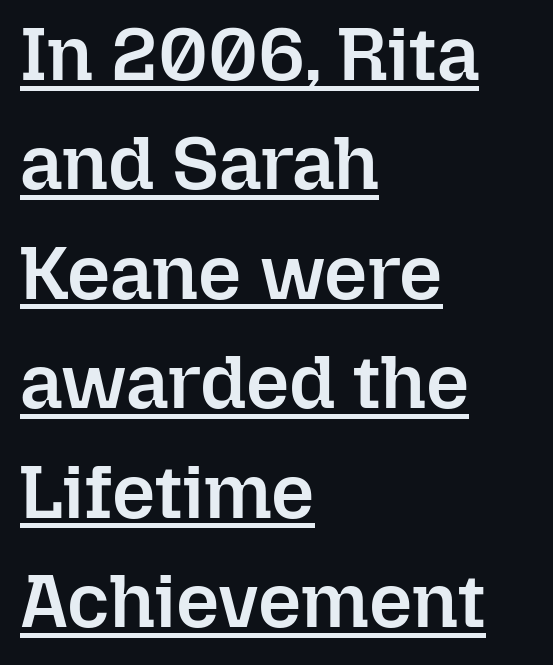
{"italic": "no", "bold": "semi", "weight": "semibold", "width": "normal", "stroke_contrast": "low", "x_height": "medium", "monospaced": "no", "underline": "yes", "align": "left", "line_spacing": "normal", "line_spacing_ratio": 1.44, "letter_spacing": "normal", "letter_spacing_em": 0.0, "glyph_px": 76}
